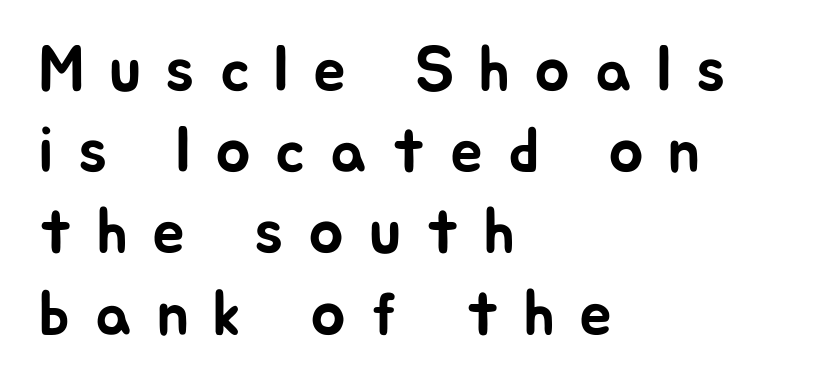
{"serif": "no", "italic": "no", "width": "normal", "stroke_contrast": "low", "x_height": "medium", "monospaced": "no", "underline": "no", "align": "left", "line_spacing": "normal", "line_spacing_ratio": 1.25, "letter_spacing": "wide", "letter_spacing_em": 0.38, "glyph_px": 65}
